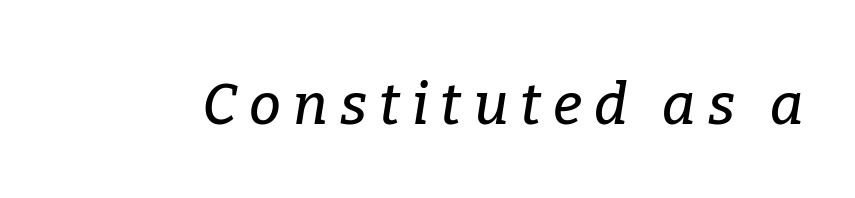
The foot of each line stays bare and open. It's the slanting kind of type. The tracking jumps out immediately: characters are airy and widely separated. Serif or sans? Serif — the stroke terminals have little feet. Character widths vary here, with narrow letters taking less room than wide ones.
